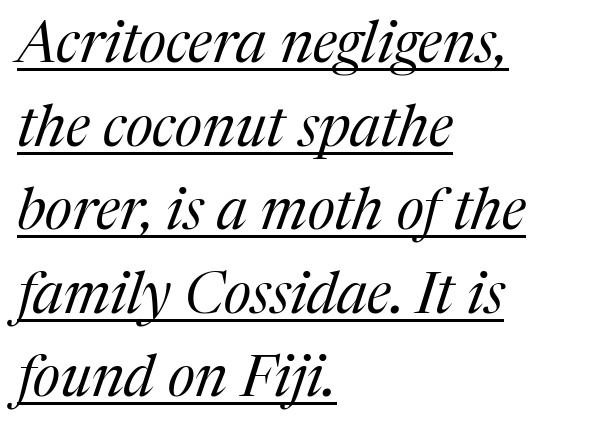
Teacher's note: observe the even left margin — that is flush-left alignment. The face used here is seriffed, in the tradition of book romans. The letterforms sit at book weight or below. Proportional: the letters do not fall into vertical columns.
